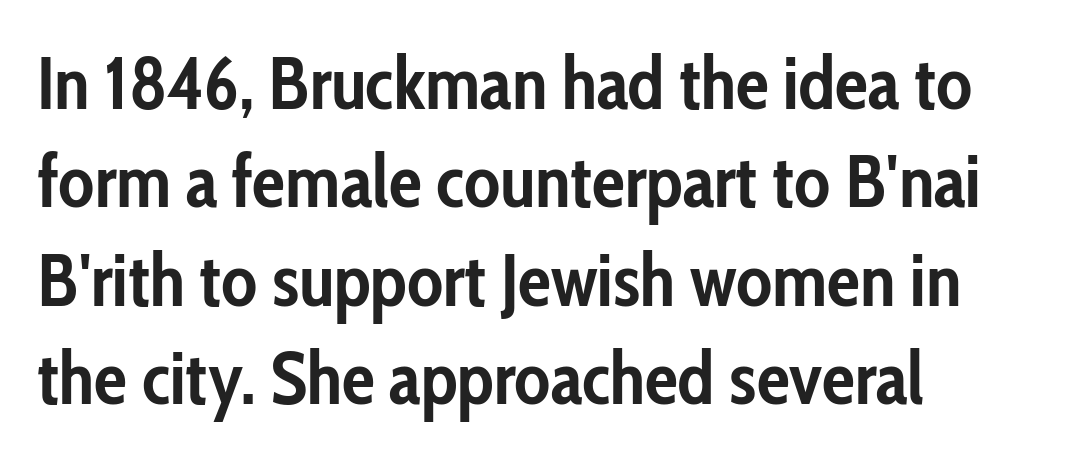
{"serif": "no", "italic": "no", "bold": "yes", "weight": "semibold", "width": "condensed", "stroke_contrast": "low", "x_height": "medium", "monospaced": "no", "underline": "no", "align": "left", "line_spacing": "normal", "line_spacing_ratio": 1.33, "letter_spacing": "normal", "letter_spacing_em": 0.0, "glyph_px": 74}
